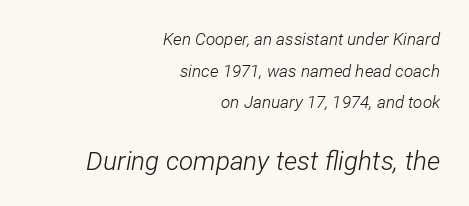
The image shows 26 px text type, italic (leaning right); set right-aligned, line spacing 1.86x, normal letter spacing, not underlined; the second (bottom) block is 1.53x larger.
